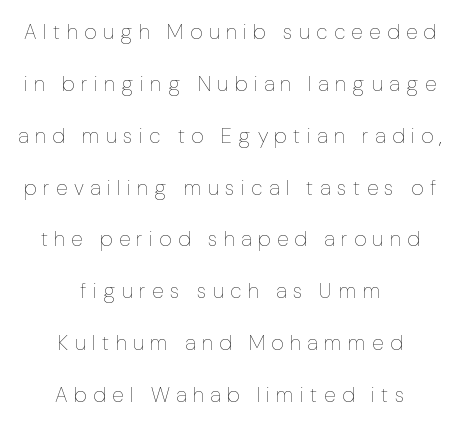
{"italic": "no", "bold": "no", "underline": "no", "align": "center", "line_spacing": "loose", "line_spacing_ratio": 2.47, "letter_spacing": "wide", "letter_spacing_em": 0.31, "glyph_px": 21}
